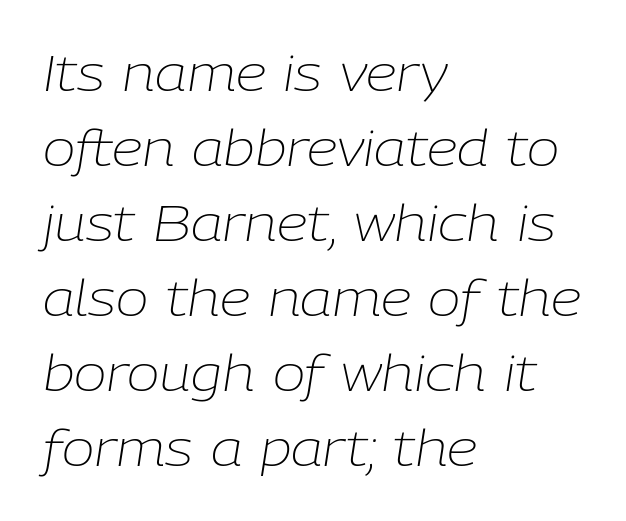
The image shows 49 px light type, italic (leaning right); set left-aligned, normal line spacing (1.53x), normal letter spacing, not underlined; low stroke contrast and a medium x-height.
